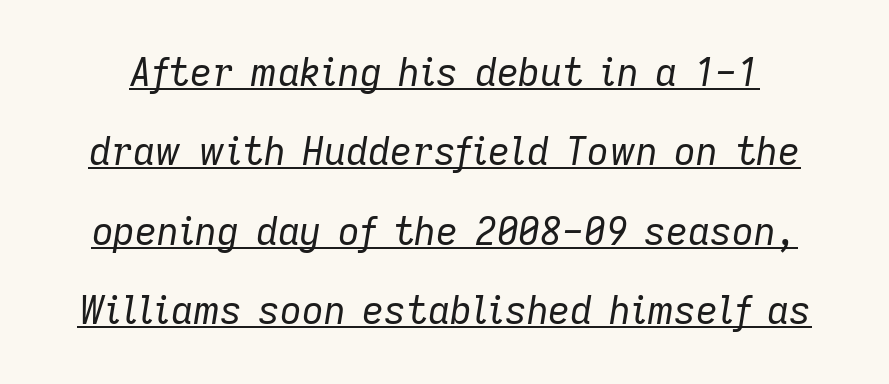
The image shows 38 px regular-weight type, italic (leaning right); set loose line spacing (2.09x), normal letter spacing, underlined; low stroke contrast and a medium x-height.
